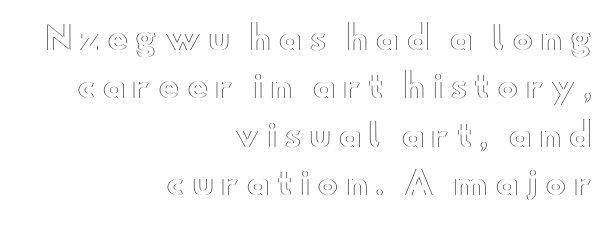
{"italic": "no", "width": "wide", "x_height": "small", "monospaced": "no", "underline": "no", "align": "right", "line_spacing": "normal", "line_spacing_ratio": 1.51, "letter_spacing": "wide", "letter_spacing_em": 0.22, "glyph_px": 32}
